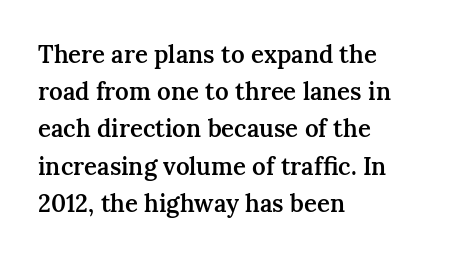
{"italic": "no", "bold": "semi", "underline": "no", "align": "left", "line_spacing": "normal", "line_spacing_ratio": 1.55, "letter_spacing": "normal", "letter_spacing_em": 0.0, "glyph_px": 24}
